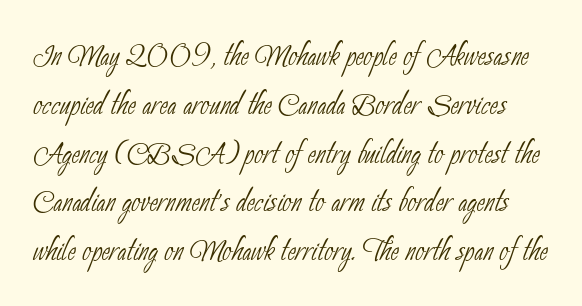
A bare baseline throughout the passage. The typeface chosen for these lines omits serifs. Each stroke keeps to a modest, everyday thickness or less. Each letter keeps its own natural width here, so spacing adapts to shape. Inter-character spacing is left at the font's built-in metrics.
